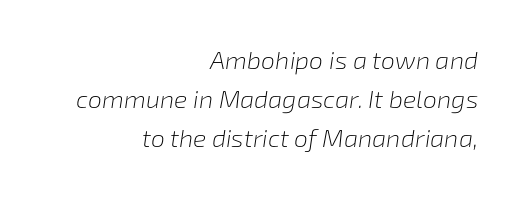
The gaps between neighbouring characters are ordinary and unremarkable. Is this a heavy cut? Hardly; it is regular or lighter. The paragraph has a hard right edge and a soft left edge. Unmarked baselines from the first word to the last. This is oblique type, the kind used for emphasis or titles.
